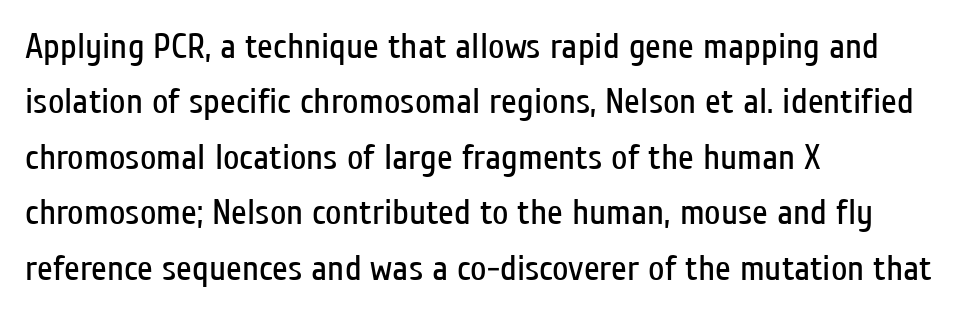
The image shows 36 px regular-weight, condensed sans-serif type, upright; set left-aligned, normal line spacing (1.54x), normal letter spacing, not underlined; low stroke contrast and a medium x-height.
